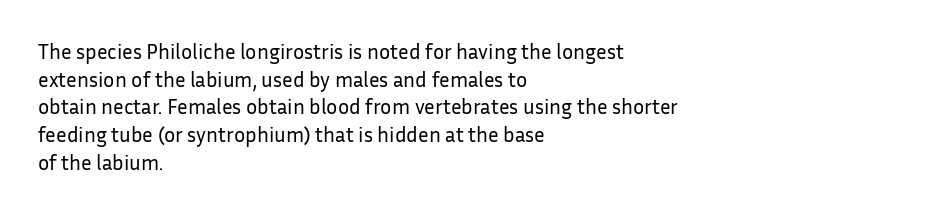
{"italic": "no", "bold": "no", "underline": "no", "align": "left", "line_spacing": "normal", "line_spacing_ratio": 1.32, "letter_spacing": "normal", "letter_spacing_em": 0.0, "glyph_px": 21}
